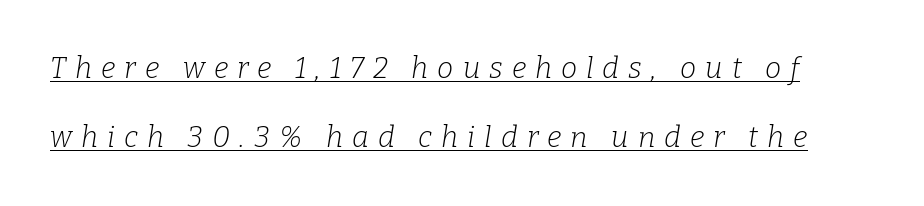
The image shows 29 px light serif type, italic (leaning right); set loose line spacing (2.38x), unusually wide letter spacing (+0.31 em), underlined; low stroke contrast and a medium x-height.
